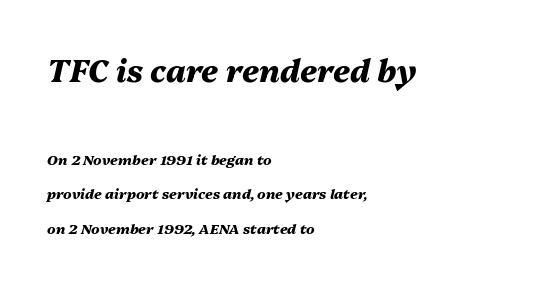
{"italic": "yes", "lean": "right", "slant_degrees": 13, "bold": "yes", "weight": "heavy", "width": "normal", "stroke_contrast": "medium", "x_height": "medium", "monospaced": "no", "underline": "no", "align": "left", "line_spacing": "loose", "line_spacing_ratio": 2.48, "letter_spacing": "normal", "letter_spacing_em": 0.0, "larger_block": "first", "size_ratio": 2.21, "glyph_px": 31}
